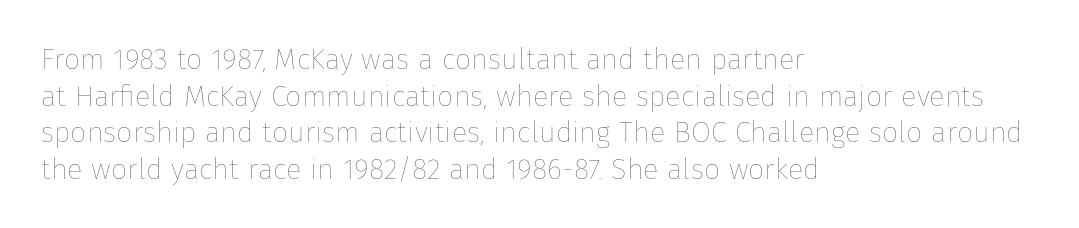
Q: Is the text bold? A: No.
Q: Is the text italic (slanted)? A: No, it is upright.
Q: Is the text underlined? A: No.
Q: How is the paragraph aligned? A: Left-aligned.
Q: Is the spacing between letters normal or unusually wide? A: Normal.
Q: Is the spacing between lines tight, normal or loose? A: Normal.
Q: Width (condensed, normal, or wide)? A: Normal.
Q: Stroke contrast? A: Low.
Q: x-height? A: Medium.
Q: Monospaced? A: No.
